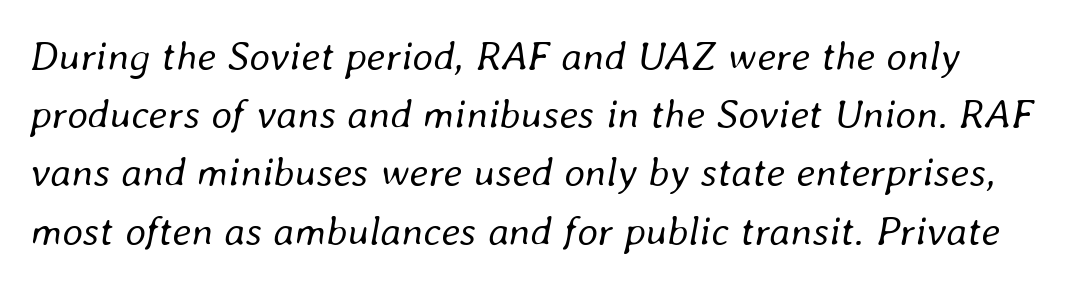
{"italic": "yes", "lean": "right", "slant_degrees": 8, "bold": "no", "weight": "regular", "width": "normal", "stroke_contrast": "low", "x_height": "medium", "monospaced": "no", "underline": "no", "line_spacing": "normal", "line_spacing_ratio": 1.42, "letter_spacing": "normal", "letter_spacing_em": 0.0, "glyph_px": 41}
